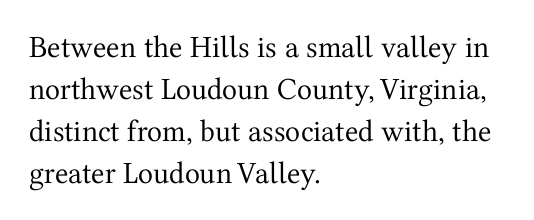
Q: Is the text bold? A: No.
Q: Is the text italic (slanted)? A: No, it is upright.
Q: Is the typeface a serif or a sans-serif typeface? A: Serif.
Q: Is the text underlined? A: No.
Q: How is the paragraph aligned? A: Left-aligned.
Q: Is the spacing between letters normal or unusually wide? A: Normal.
Q: Is the spacing between lines tight, normal or loose? A: Normal.
Q: Width (condensed, normal, or wide)? A: Normal.
Q: Stroke contrast? A: Medium.
Q: x-height? A: Medium.
Q: Monospaced? A: No.
